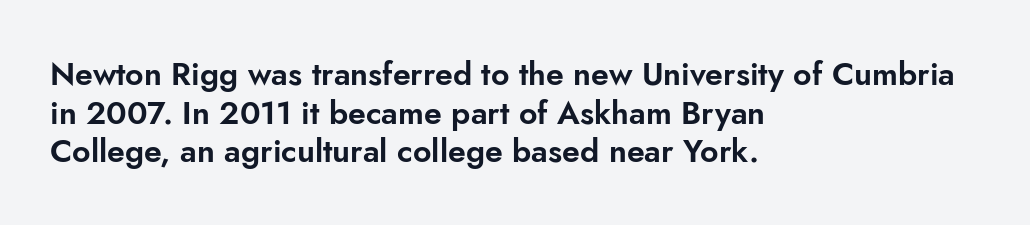
Q: Is the text italic (slanted)? A: No, it is upright.
Q: Is the typeface a serif or a sans-serif typeface? A: Sans-serif.
Q: Is the text underlined? A: No.
Q: How is the paragraph aligned? A: Left-aligned.
Q: Is the spacing between letters normal or unusually wide? A: Normal.
Q: Width (condensed, normal, or wide)? A: Normal.
Q: Stroke contrast? A: Low.
Q: x-height? A: Small.
Q: Monospaced? A: No.
